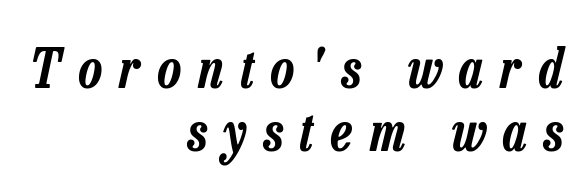
{"italic": "yes", "lean": "right", "slant_degrees": 13, "width": "condensed", "stroke_contrast": "low", "x_height": "medium", "monospaced": "no", "underline": "no", "align": "right", "line_spacing_ratio": 1.16, "letter_spacing": "wide", "letter_spacing_em": 0.32, "glyph_px": 54}
